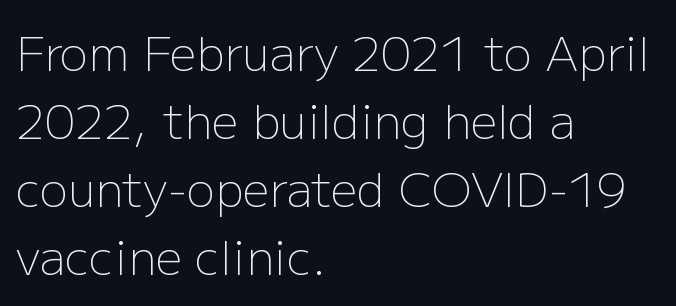
{"serif": "no", "italic": "no", "bold": "no", "weight": "light", "width": "normal", "stroke_contrast": "low", "x_height": "medium", "monospaced": "no", "underline": "no", "align": "left", "line_spacing": "normal", "line_spacing_ratio": 1.45, "letter_spacing": "normal", "letter_spacing_em": 0.0, "glyph_px": 47}
